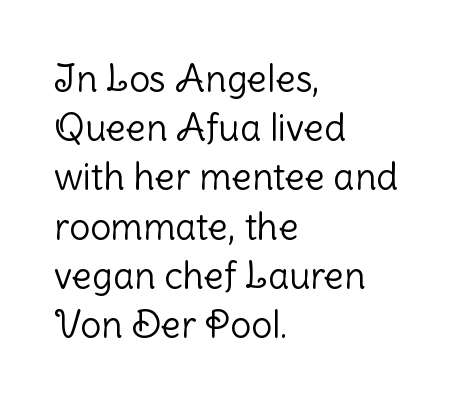
Q: Is the text bold? A: No.
Q: Is the text italic (slanted)? A: No, it is upright.
Q: Is the typeface a serif or a sans-serif typeface? A: Sans-serif.
Q: Is the text underlined? A: No.
Q: How is the paragraph aligned? A: Left-aligned.
Q: Is the spacing between letters normal or unusually wide? A: Normal.
Q: Is the spacing between lines tight, normal or loose? A: Normal.
Q: Width (condensed, normal, or wide)? A: Normal.
Q: Stroke contrast? A: Low.
Q: x-height? A: Medium.
Q: Monospaced? A: No.
